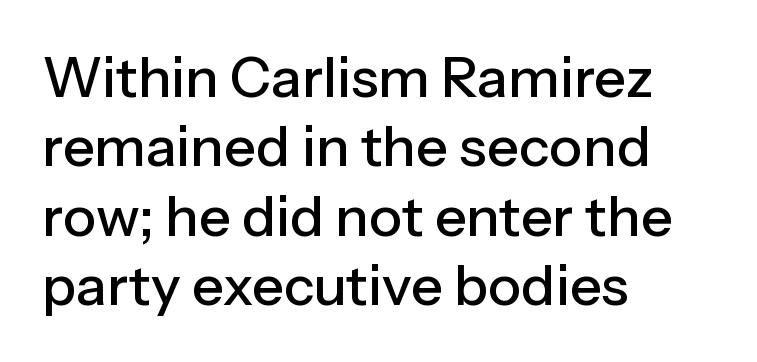
The image shows 56 px sans-serif type, upright; set left-aligned, line spacing 1.24x, normal letter spacing, not underlined; low stroke contrast and a medium x-height.
